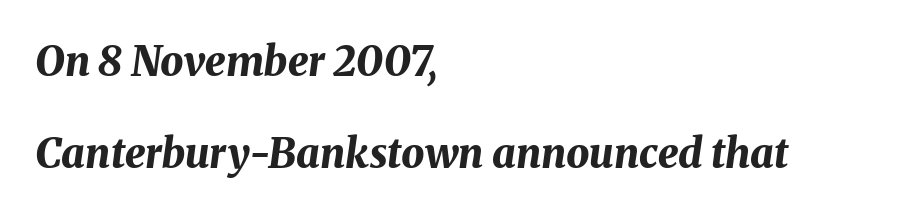
The image shows 41 px bold type, italic (leaning right); set left-aligned, loose line spacing (2.25x), normal letter spacing, not underlined; medium stroke contrast and a medium x-height.
